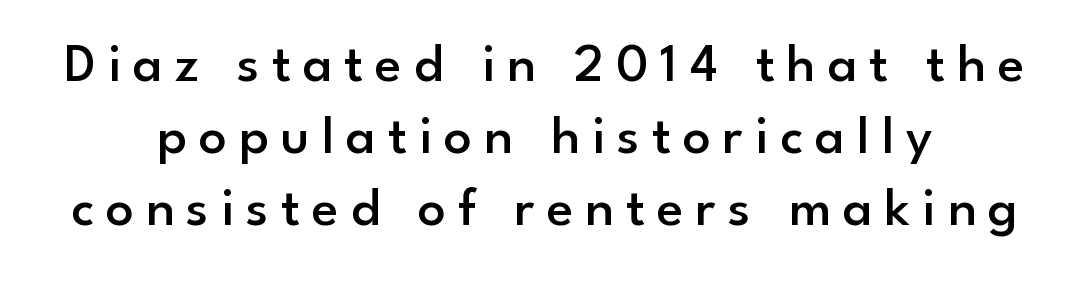
The image shows 55 px semibold sans-serif type, upright; set centered, normal line spacing (1.31x), unusually wide letter spacing (+0.22 em), not underlined; low stroke contrast and a small x-height.
